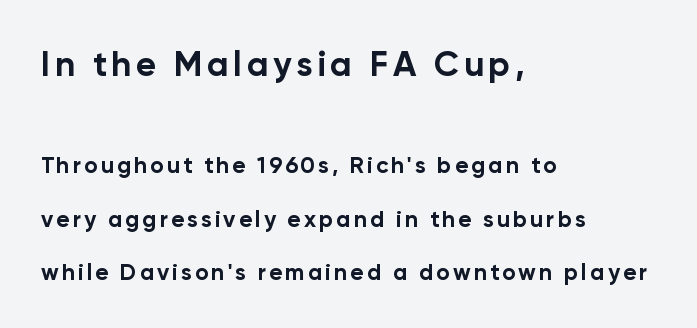
The image shows 35 px bold sans-serif type, upright; set left-aligned, loose line spacing (2.32x), not underlined; the first (top) block is 1.52x larger; low stroke contrast and a medium x-height.
